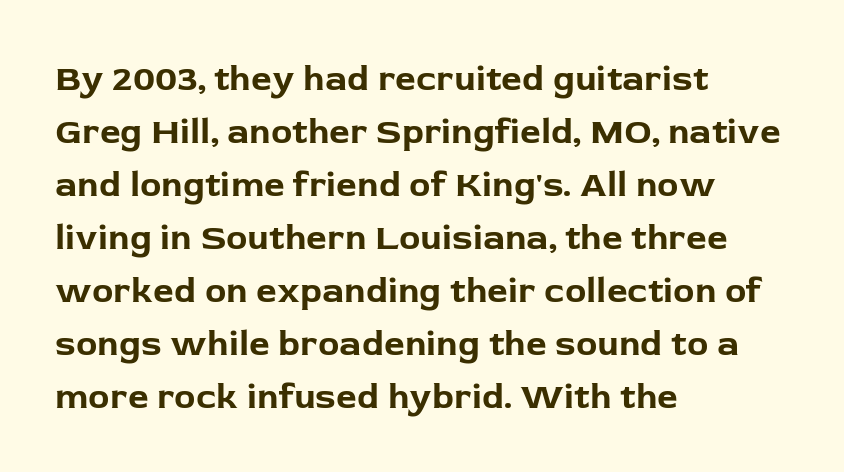
Q: Is the text bold? A: Yes.
Q: Is the text italic (slanted)? A: No, it is upright.
Q: Is the typeface a serif or a sans-serif typeface? A: Sans-serif.
Q: Is the text underlined? A: No.
Q: How is the paragraph aligned? A: Left-aligned.
Q: Is the spacing between letters normal or unusually wide? A: Normal.
Q: Is the spacing between lines tight, normal or loose? A: Normal.
Q: Width (condensed, normal, or wide)? A: Normal.
Q: Stroke contrast? A: Low.
Q: x-height? A: Medium.
Q: Monospaced? A: No.
